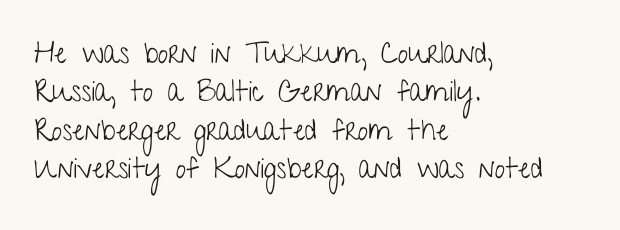
{"serif": "no", "italic": "no", "bold": "no", "weight": "light", "width": "condensed", "stroke_contrast": "low", "x_height": "medium", "monospaced": "no", "underline": "no", "align": "left", "line_spacing": "normal", "line_spacing_ratio": 1.32, "letter_spacing": "normal", "letter_spacing_em": 0.0, "glyph_px": 29}
